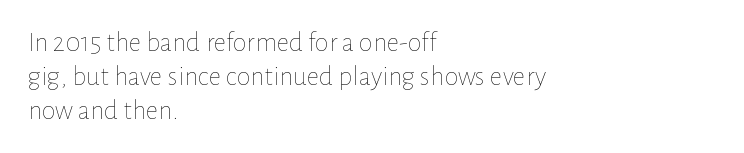
Q: Is the text bold? A: No.
Q: Is the text italic (slanted)? A: No, it is upright.
Q: Is the text underlined? A: No.
Q: How is the paragraph aligned? A: Left-aligned.
Q: Is the spacing between letters normal or unusually wide? A: Normal.
Q: Width (condensed, normal, or wide)? A: Normal.
Q: Stroke contrast? A: Low.
Q: x-height? A: Medium.
Q: Monospaced? A: No.
